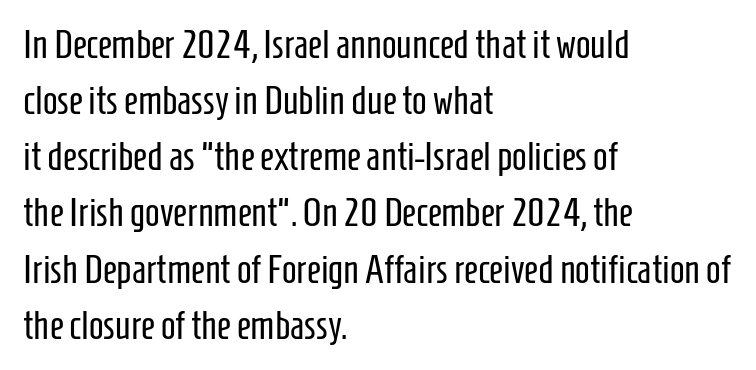
No extra ink here — the face is not bold. Which margin do the lines hug? The left one — the right edge is uneven. Anything drawn beneath the words? Only blank space. Students, observe: this is what conventionally led text looks like. The type is set solid horizontally, with unmodified tracking.
